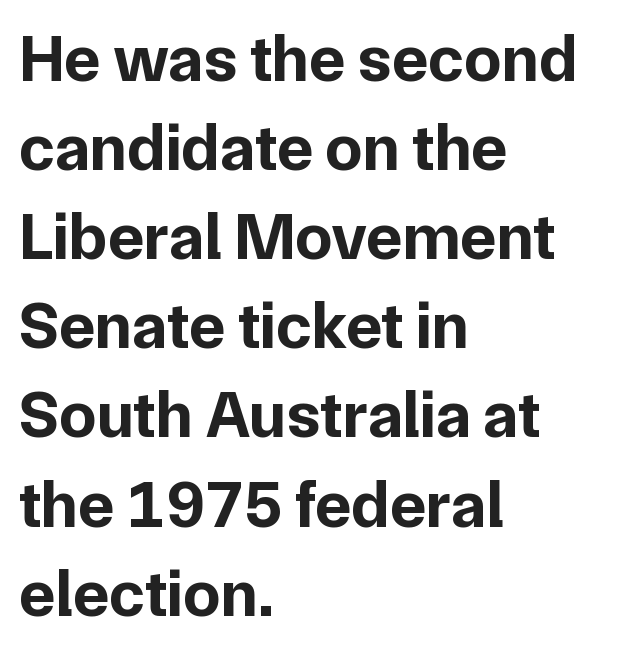
The font is running at its bold setting. Casual observation: everything's shoved over to the left. I'd call this a sans setting — the letters go barefoot. Nobody touched the tracking dial on this one.
